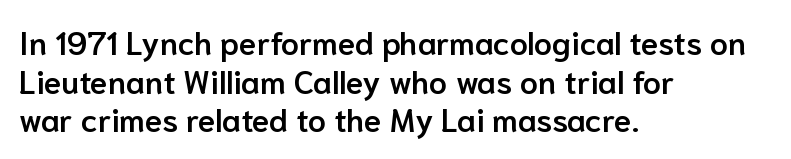
Are there feet on the stems? There aren't — it's a sans. A typesetter would call this proportional, since set widths differ per character. When letters stand straight like this, we call the style roman or upright. Here the glyphs are tracked normally, forming tight word shapes. Slightly chunky letters — semibold, I'd say, not full bold. Compared with a centered layout, this one pins lines to the left instead.
